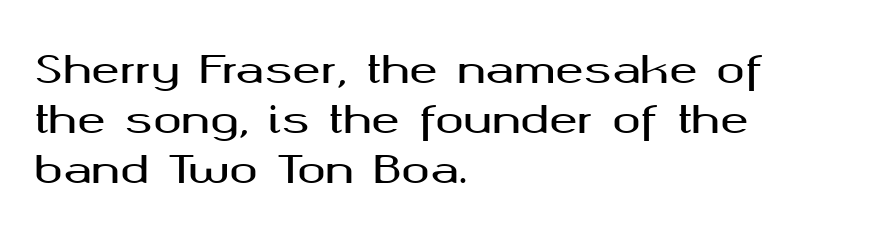
Q: Is the text italic (slanted)? A: No, it is upright.
Q: Is the typeface a serif or a sans-serif typeface? A: Sans-serif.
Q: Is the text underlined? A: No.
Q: How is the paragraph aligned? A: Left-aligned.
Q: Is the spacing between letters normal or unusually wide? A: Normal.
Q: Is the spacing between lines tight, normal or loose? A: Normal.
Q: Width (condensed, normal, or wide)? A: Wide.
Q: Stroke contrast? A: Medium.
Q: x-height? A: Medium.
Q: Monospaced? A: No.
